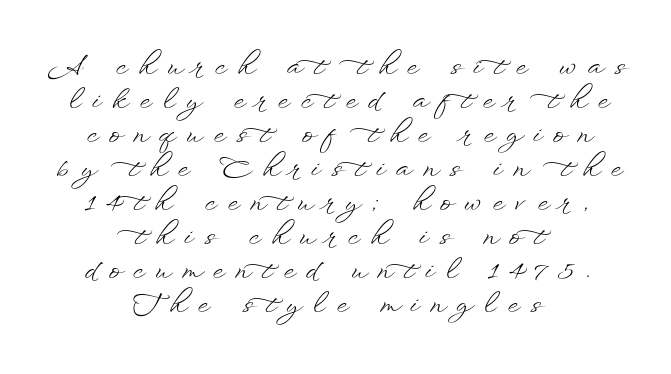
The image shows 27 px text type; set centered, normal line spacing (1.26x), unusually wide letter spacing (+0.43 em), not underlined.
